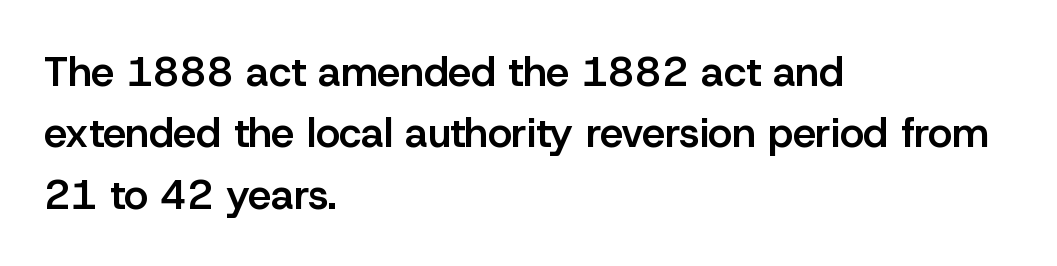
The image shows 41 px semibold sans-serif type, upright; set left-aligned, normal line spacing (1.5x), normal letter spacing, not underlined; low stroke contrast and a medium x-height.
